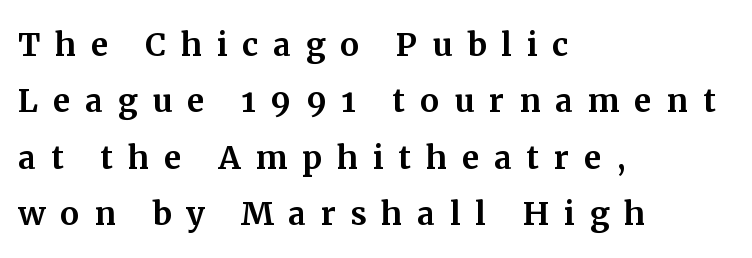
Q: Is the text italic (slanted)? A: No, it is upright.
Q: Is the typeface a serif or a sans-serif typeface? A: Serif.
Q: Is the text underlined? A: No.
Q: How is the paragraph aligned? A: Left-aligned.
Q: Is the spacing between letters normal or unusually wide? A: Unusually wide.
Q: Is the spacing between lines tight, normal or loose? A: Normal.
Q: Width (condensed, normal, or wide)? A: Normal.
Q: Stroke contrast? A: Medium.
Q: x-height? A: Medium.
Q: Monospaced? A: No.
